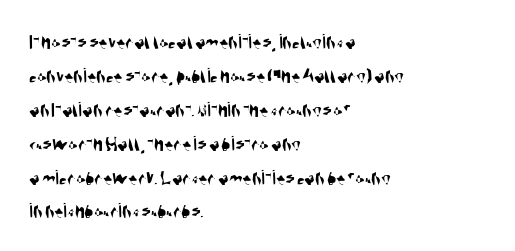
{"underline": "no", "align": "left", "line_spacing": "normal", "line_spacing_ratio": 1.54, "letter_spacing": "normal", "letter_spacing_em": 0.0, "glyph_px": 22}
